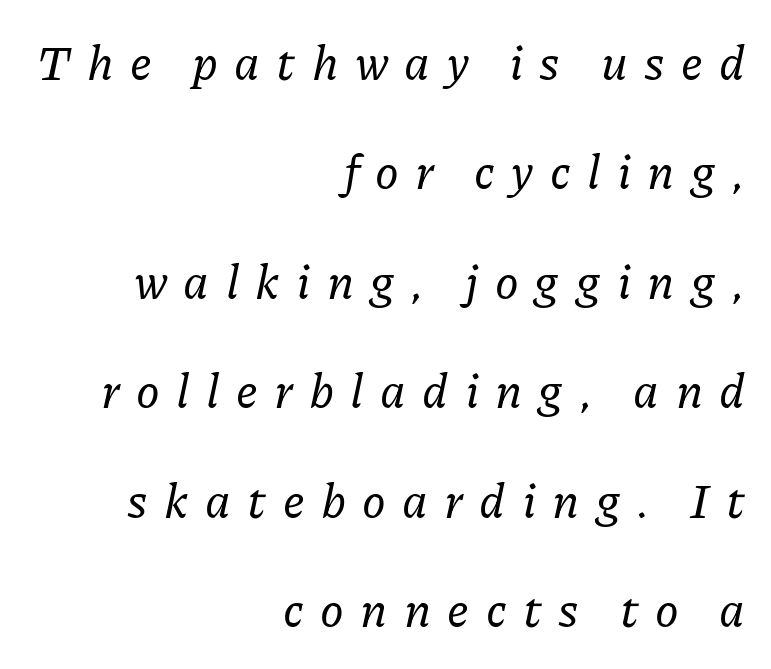
{"serif": "yes", "italic": "yes", "lean": "right", "slant_degrees": 11, "width": "normal", "stroke_contrast": "low", "x_height": "medium", "monospaced": "no", "underline": "no", "align": "right", "line_spacing": "loose", "line_spacing_ratio": 2.28, "letter_spacing": "wide", "letter_spacing_em": 0.34, "glyph_px": 48}
